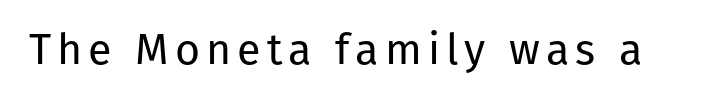
The image shows 43 px regular-weight sans-serif type, upright; set not underlined; low stroke contrast and a medium x-height.
